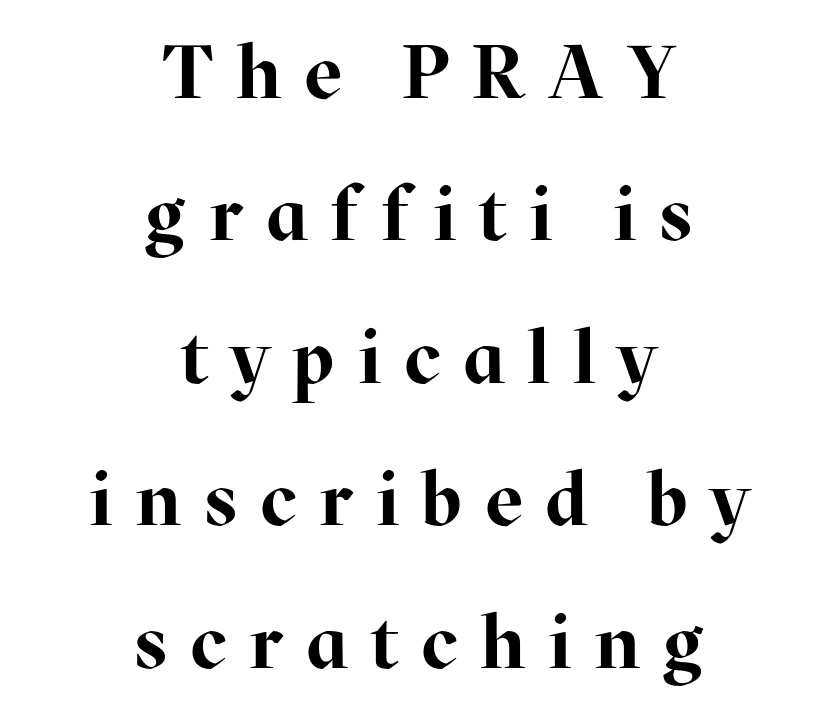
Q: Is the text bold? A: Yes.
Q: Is the text italic (slanted)? A: No, it is upright.
Q: Is the typeface a serif or a sans-serif typeface? A: Serif.
Q: Is the text underlined? A: No.
Q: How is the paragraph aligned? A: Centered.
Q: Is the spacing between letters normal or unusually wide? A: Unusually wide.
Q: Is the spacing between lines tight, normal or loose? A: Loose.
Q: Width (condensed, normal, or wide)? A: Normal.
Q: Stroke contrast? A: High.
Q: x-height? A: Medium.
Q: Monospaced? A: No.
